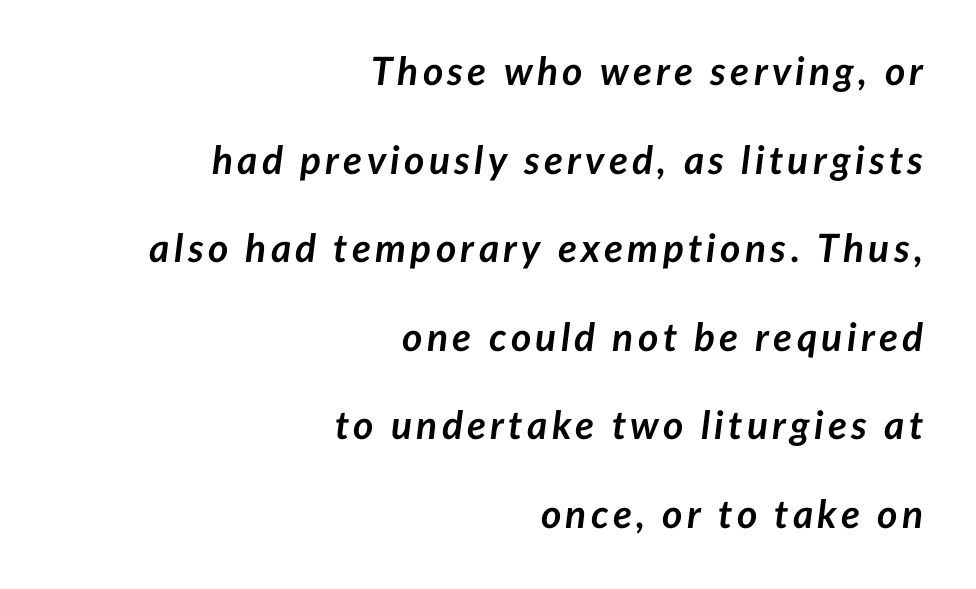
The image shows 39 px semibold type, italic (leaning right); set right-aligned, loose line spacing (2.27x), not underlined; low stroke contrast and a medium x-height.
